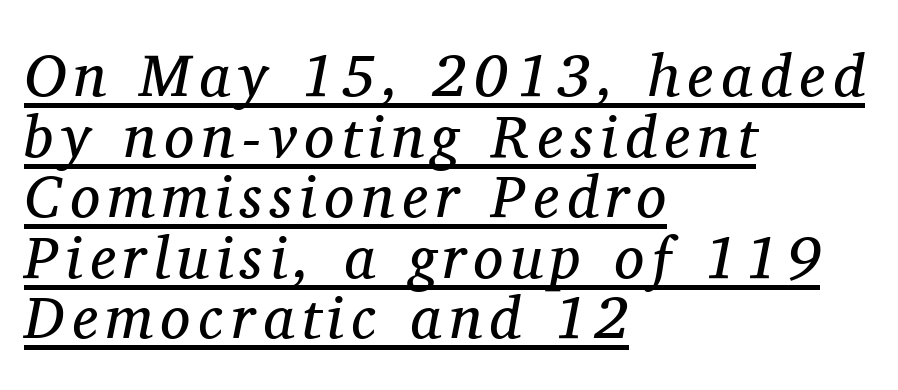
The letters are slanted; this is an italic face. Type style note: has serifs. The passage is arranged the way most books set body copy — flush left. The face used here appears with an underline applied.
